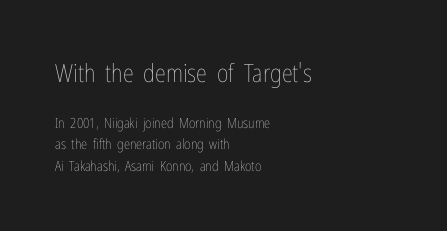
{"italic": "no", "bold": "no", "underline": "no", "align": "left", "line_spacing": "normal", "line_spacing_ratio": 1.52, "letter_spacing": "normal", "letter_spacing_em": 0.0, "larger_block": "first", "size_ratio": 1.79, "glyph_px": 25}
